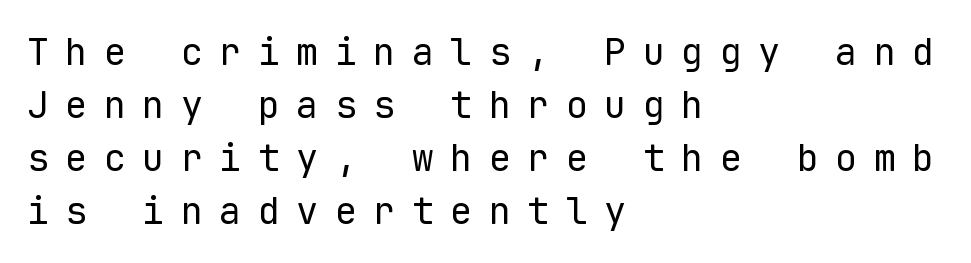
Q: Is the text bold? A: No.
Q: Is the text italic (slanted)? A: No, it is upright.
Q: Is the typeface a serif or a sans-serif typeface? A: Sans-serif.
Q: Is the text underlined? A: No.
Q: How is the paragraph aligned? A: Left-aligned.
Q: Is the spacing between letters normal or unusually wide? A: Unusually wide.
Q: Is the spacing between lines tight, normal or loose? A: Normal.
Q: Width (condensed, normal, or wide)? A: Normal.
Q: Stroke contrast? A: Low.
Q: x-height? A: Medium.
Q: Monospaced? A: Yes.
